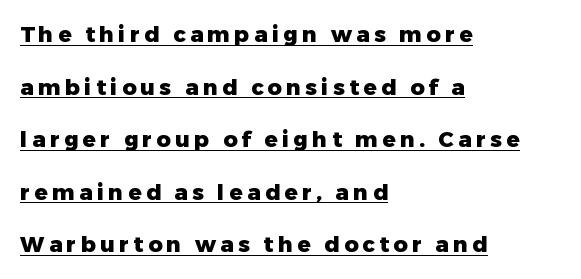
The image shows 22 px bold type, upright; set left-aligned, loose line spacing (2.39x), unusually wide letter spacing (+0.2 em), underlined.
